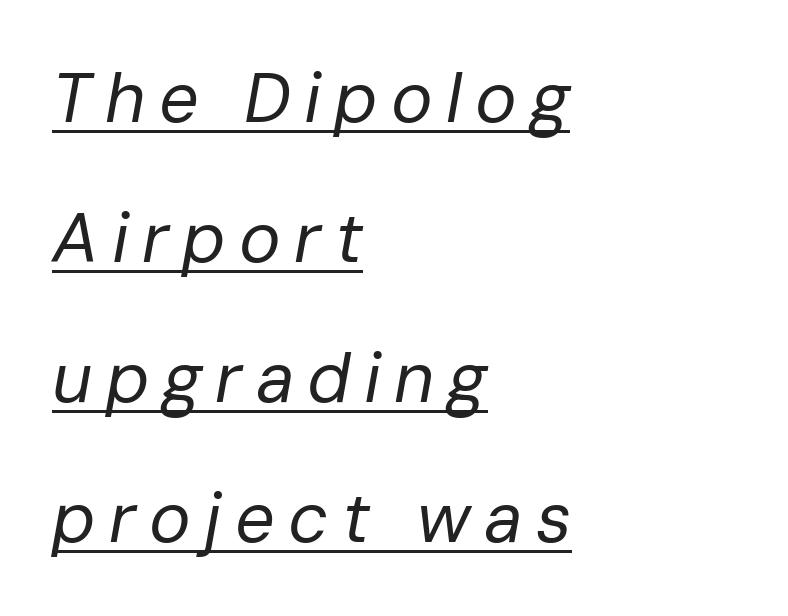
Q: Is the text bold? A: No.
Q: Is the text italic (slanted)? A: Yes, it leans right by about 10 degrees.
Q: Is the text underlined? A: Yes.
Q: How is the paragraph aligned? A: Left-aligned.
Q: Is the spacing between lines tight, normal or loose? A: Loose.
Q: Width (condensed, normal, or wide)? A: Normal.
Q: Stroke contrast? A: Low.
Q: x-height? A: Medium.
Q: Monospaced? A: No.
